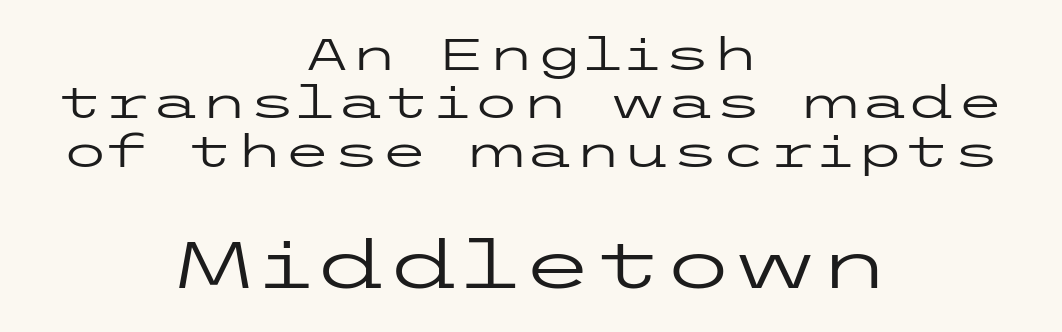
Q: Is the text bold? A: No.
Q: Is the text italic (slanted)? A: No, it is upright.
Q: Is the typeface a serif or a sans-serif typeface? A: Sans-serif.
Q: Is the text underlined? A: No.
Q: How is the paragraph aligned? A: Centered.
Q: Is the spacing between letters normal or unusually wide? A: Normal.
Q: Is the spacing between lines tight, normal or loose? A: Tight.
Q: Which block of text is set in a larger size, the first (top) or the second (bottom)? A: The second (bottom) one.
Q: Width (condensed, normal, or wide)? A: Wide.
Q: Stroke contrast? A: Low.
Q: x-height? A: Medium.
